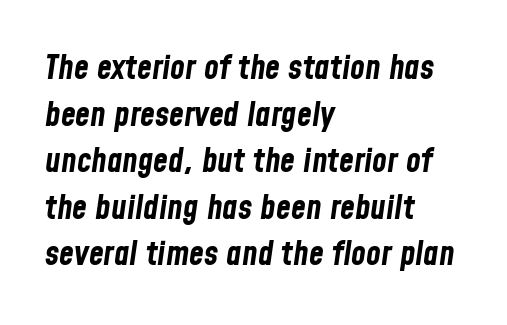
Tracking value appears to be zero — textbook default spacing. Visually the block forms a straight wall on the left and a jagged coastline on the right. Do the characters align in a grid? No, the font is proportional. Compared with ordinary roman type, these characters are visibly tilted.
